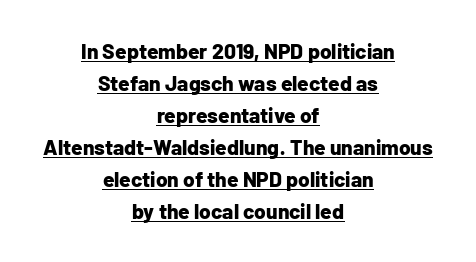
Check the space under the baseline: a stroke is drawn there. Every character sits straight up, as roman type does. The letters sit at their default tracking, neither squeezed nor spread. A typesetter would call this leading conventional body-copy spacing. Typesetter's note: full bold, strokes at maximum text heaviness. The whitespace from short lines is split evenly between both sides.
